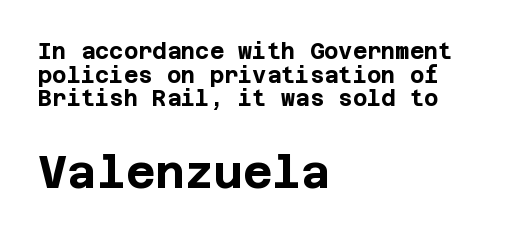
{"serif": "no", "italic": "no", "bold": "yes", "weight": "bold", "width": "normal", "stroke_contrast": "low", "x_height": "large", "underline": "no", "align": "left", "line_spacing": "tight", "line_spacing_ratio": 1.07, "letter_spacing": "normal", "letter_spacing_em": 0.0, "larger_block": "second", "size_ratio": 2.05, "glyph_px": 45}
